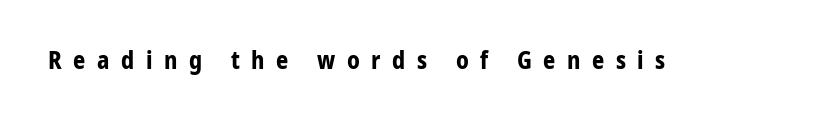
The image shows 24 px bold type, upright; set unusually wide letter spacing (+0.48 em), not underlined.
